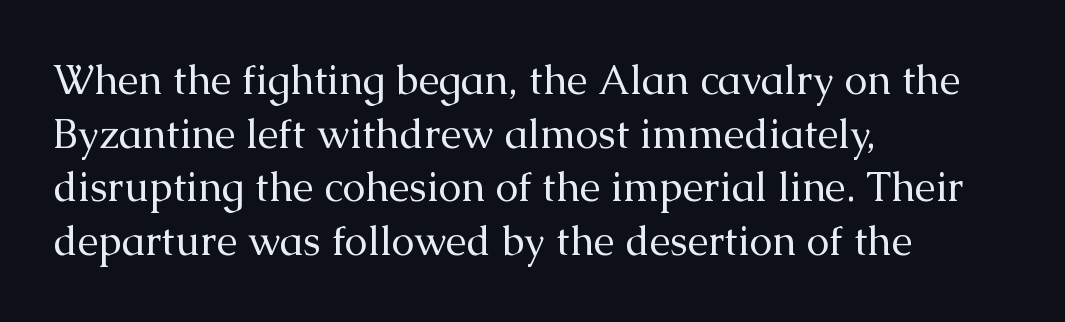
{"serif": "yes", "italic": "no", "bold": "no", "weight": "regular", "width": "normal", "stroke_contrast": "medium", "x_height": "medium", "monospaced": "no", "underline": "no", "align": "left", "line_spacing": "normal", "line_spacing_ratio": 1.31, "letter_spacing": "normal", "letter_spacing_em": 0.0, "glyph_px": 41}
